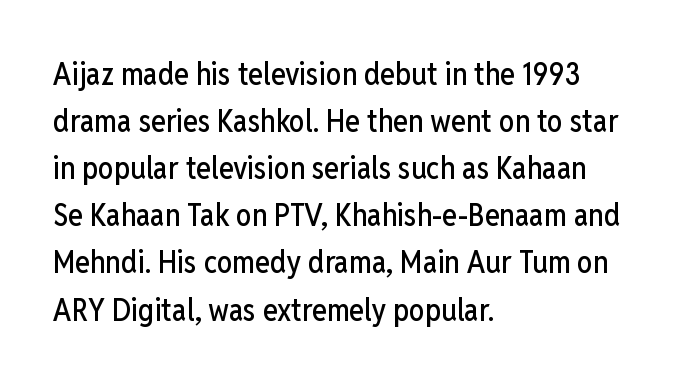
{"serif": "no", "italic": "no", "width": "condensed", "stroke_contrast": "low", "x_height": "medium", "monospaced": "no", "underline": "no", "align": "left", "line_spacing": "normal", "line_spacing_ratio": 1.52, "letter_spacing": "normal", "letter_spacing_em": 0.0, "glyph_px": 31}
